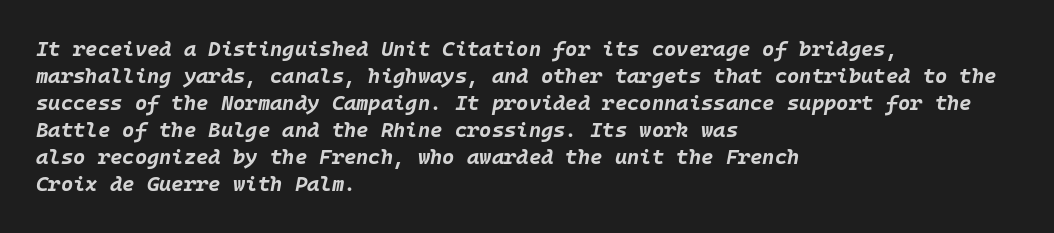
Q: Is the text bold? A: Yes.
Q: Is the text italic (slanted)? A: Yes, it leans right by about 10 degrees.
Q: Is the text underlined? A: No.
Q: How is the paragraph aligned? A: Left-aligned.
Q: Is the spacing between letters normal or unusually wide? A: Normal.
Q: Is the spacing between lines tight, normal or loose? A: Normal.
